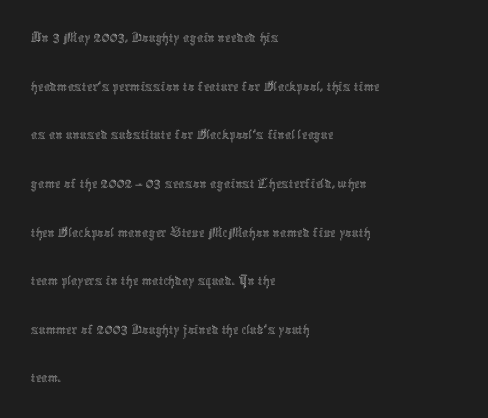
Q: Is the text bold? A: No.
Q: Is the text italic (slanted)? A: No, it is upright.
Q: Is the text underlined? A: No.
Q: How is the paragraph aligned? A: Left-aligned.
Q: Is the spacing between letters normal or unusually wide? A: Normal.
Q: Is the spacing between lines tight, normal or loose? A: Normal.
Q: Width (condensed, normal, or wide)? A: Condensed.
Q: x-height? A: Medium.
Q: Monospaced? A: No.
